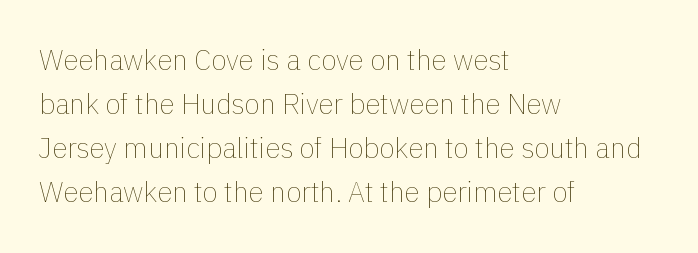
The image shows 28 px thin type, upright; set left-aligned, normal line spacing (1.57x), normal letter spacing, not underlined; low stroke contrast and a medium x-height.
